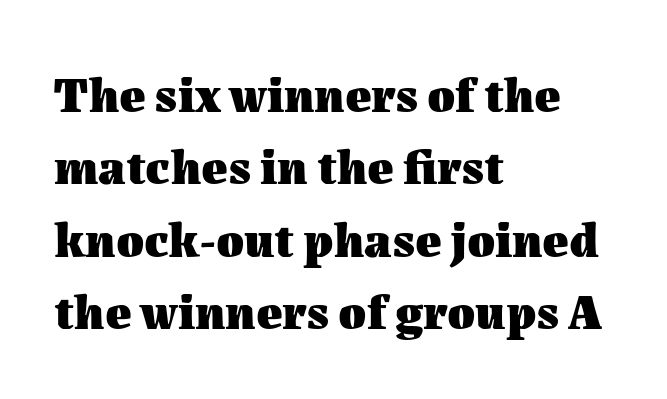
Horizontally, the lines are justified to the leading edge only. Typographic density is high because the face is bold. The passage shown is not underscored anywhere. How would I describe the line gaps? Plain and ordinary.
